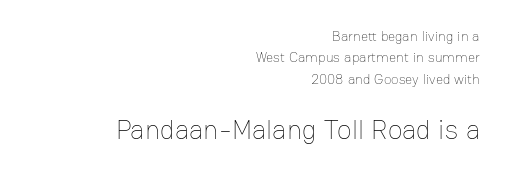
The image shows 27 px text type, upright; set right-aligned, normal line spacing (1.52x), normal letter spacing, not underlined; the second (bottom) block is 1.93x larger.
